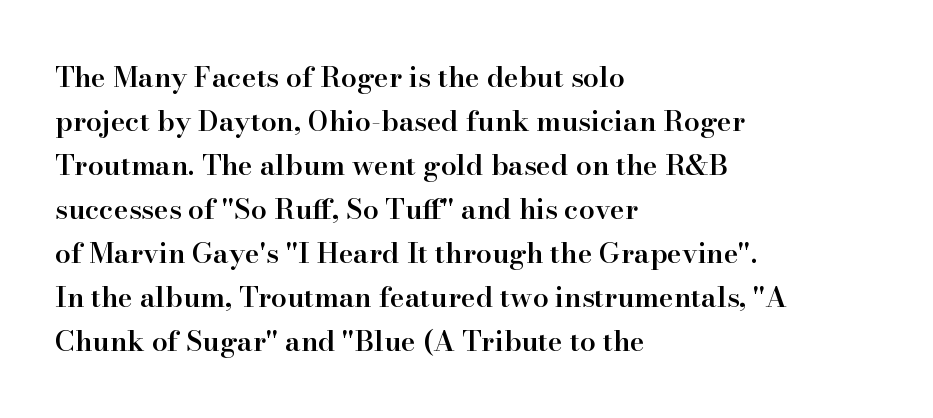
The image shows 28 px semibold serif type, upright; set left-aligned, normal line spacing (1.57x), normal letter spacing, not underlined; high stroke contrast and a small x-height.
